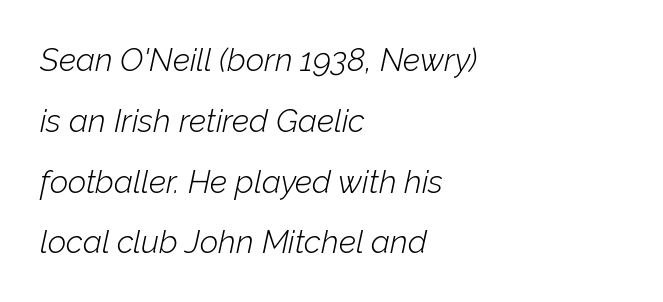
{"italic": "yes", "lean": "right", "slant_degrees": 12, "bold": "no", "weight": "light", "width": "normal", "stroke_contrast": "low", "x_height": "medium", "monospaced": "no", "underline": "no", "align": "left", "line_spacing": "loose", "line_spacing_ratio": 1.9, "letter_spacing": "normal", "letter_spacing_em": 0.0, "glyph_px": 32}
